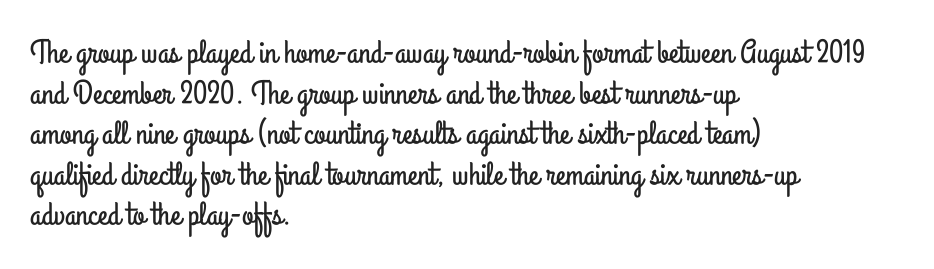
Each letter's strokes conclude bluntly, with no projecting serifs. The typesetter chose a ragged-right arrangement here. Glance below the letters and you will spot only blank space. The axis of the letterforms is exactly vertical. Proportional: the letters do not fall into vertical columns.
